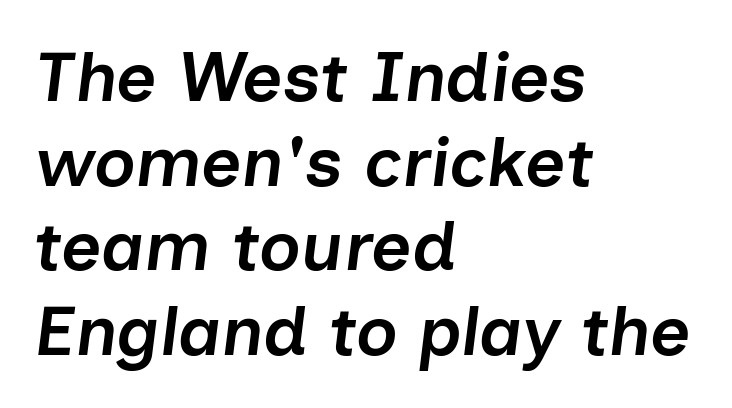
The image shows 70 px semibold type, italic (leaning right); set left-aligned, line spacing 1.21x, normal letter spacing, not underlined; low stroke contrast and a medium x-height.
